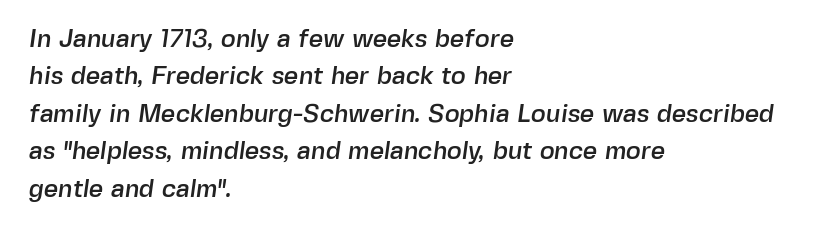
Q: Is the text underlined? A: No.
Q: How is the paragraph aligned? A: Left-aligned.
Q: Is the spacing between letters normal or unusually wide? A: Normal.
Q: Is the spacing between lines tight, normal or loose? A: Normal.
